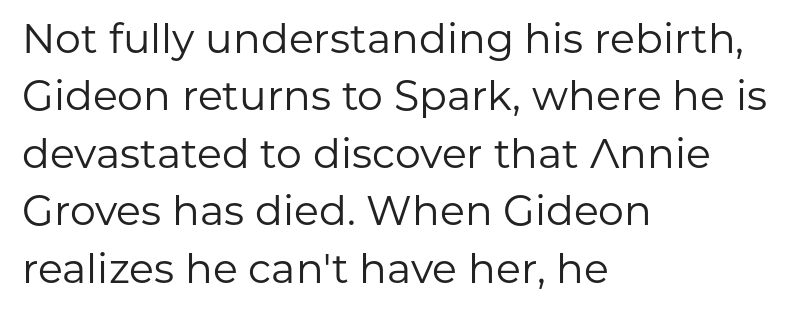
Q: Is the text bold? A: No.
Q: Is the text italic (slanted)? A: No, it is upright.
Q: Is the typeface a serif or a sans-serif typeface? A: Sans-serif.
Q: Is the text underlined? A: No.
Q: How is the paragraph aligned? A: Left-aligned.
Q: Is the spacing between letters normal or unusually wide? A: Normal.
Q: Is the spacing between lines tight, normal or loose? A: Normal.
Q: Width (condensed, normal, or wide)? A: Normal.
Q: Stroke contrast? A: Low.
Q: x-height? A: Medium.
Q: Monospaced? A: No.
